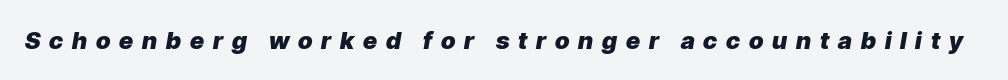
Q: Is the text bold? A: Yes.
Q: Is the text italic (slanted)? A: Yes, it leans right by about 9 degrees.
Q: Is the text underlined? A: No.
Q: Is the spacing between letters normal or unusually wide? A: Unusually wide.
